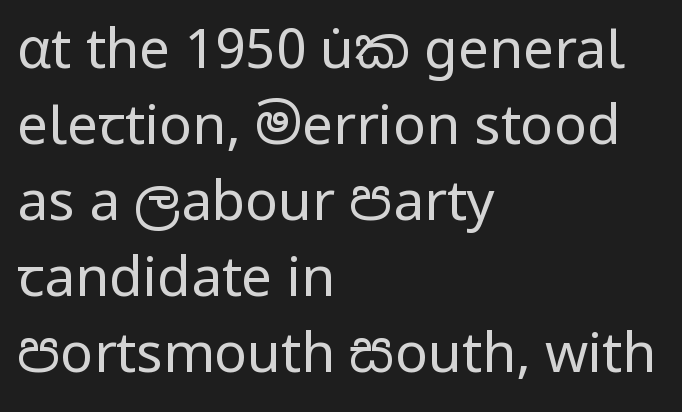
Looks like regular typesetting: each glyph gets only the width it needs. The lettering stays uniformly vertical, giving the passage a roman look. Note: no serifs on the glyphs. Stroke mass is kept to a normal reading level or below.
